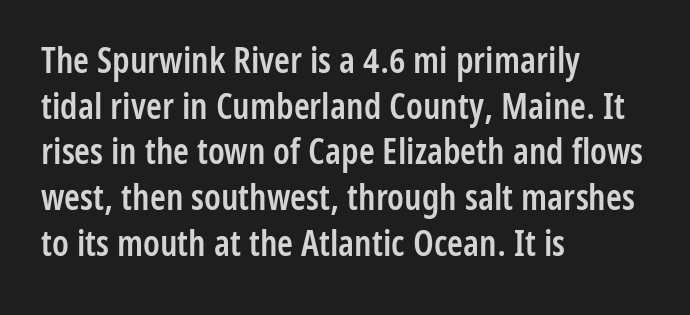
The image shows 36 px semibold, condensed sans-serif type, upright; set left-aligned, normal line spacing (1.27x), normal letter spacing, not underlined; low stroke contrast and a medium x-height.
